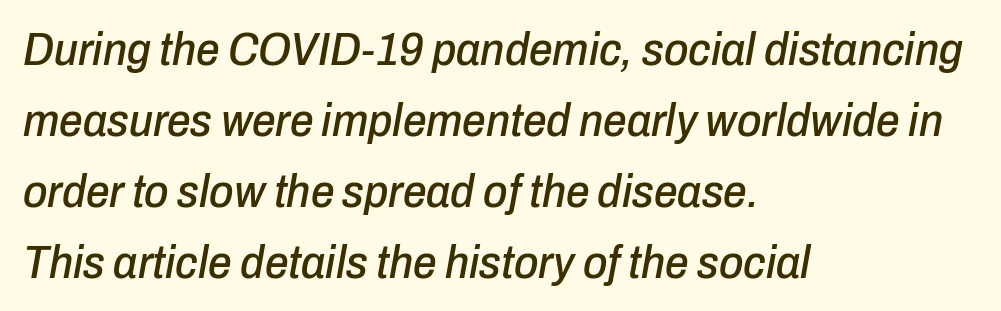
The image shows 47 px condensed type, italic (leaning right); set left-aligned, normal line spacing (1.51x), normal letter spacing, not underlined; low stroke contrast and a medium x-height.
